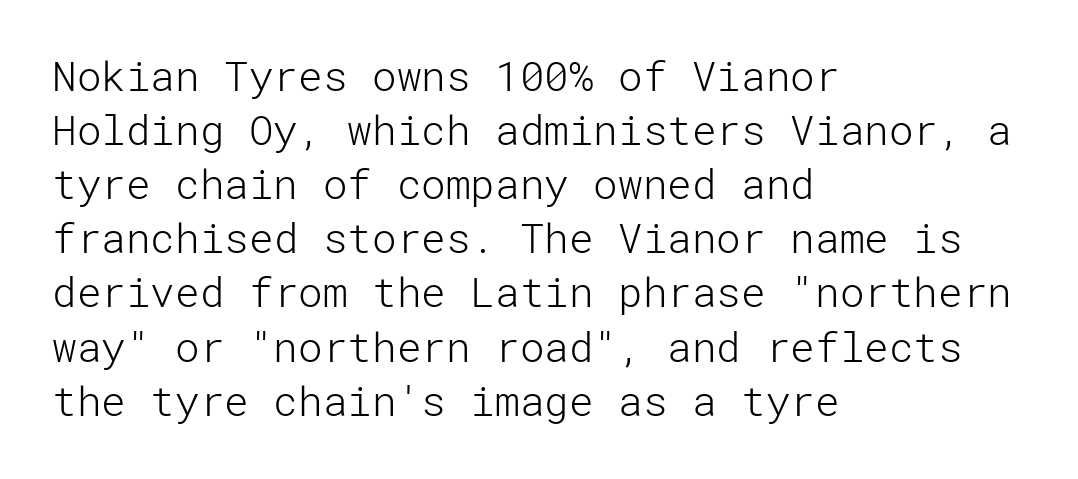
Unmarked baselines from the first word to the last. Rendered with straight, roman letterforms. Honestly, the letter spacing is just normal — you wouldn't notice it. The text block is weighted toward the left margin, trailing off unevenly rightward. No heavy texture on the line: the type isn't bold.
